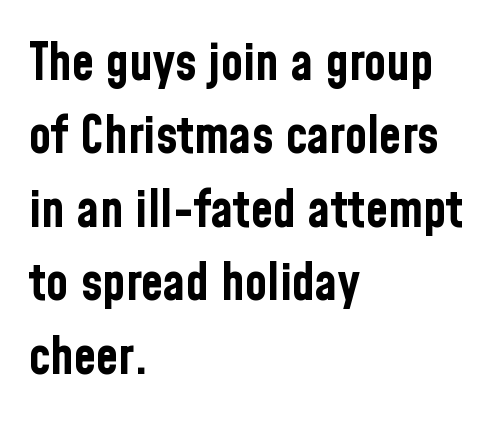
Q: Is the text bold? A: Yes.
Q: Is the text italic (slanted)? A: No, it is upright.
Q: Is the typeface a serif or a sans-serif typeface? A: Sans-serif.
Q: Is the text underlined? A: No.
Q: How is the paragraph aligned? A: Left-aligned.
Q: Is the spacing between letters normal or unusually wide? A: Normal.
Q: Is the spacing between lines tight, normal or loose? A: Normal.
Q: Width (condensed, normal, or wide)? A: Condensed.
Q: Stroke contrast? A: Low.
Q: x-height? A: Medium.
Q: Monospaced? A: No.
